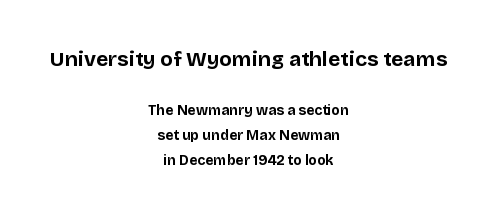
{"italic": "no", "bold": "yes", "underline": "no", "align": "center", "line_spacing_ratio": 1.8, "letter_spacing": "normal", "letter_spacing_em": 0.0, "larger_block": "first", "size_ratio": 1.5, "glyph_px": 21}
